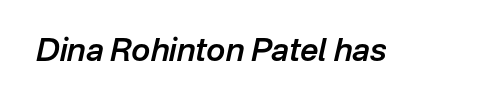
Q: Is the text bold? A: Semi-bold.
Q: Is the text italic (slanted)? A: Yes, it leans right by about 12 degrees.
Q: Is the text underlined? A: No.
Q: Is the spacing between letters normal or unusually wide? A: Normal.
Q: Width (condensed, normal, or wide)? A: Normal.
Q: Stroke contrast? A: Low.
Q: x-height? A: Medium.
Q: Monospaced? A: No.
